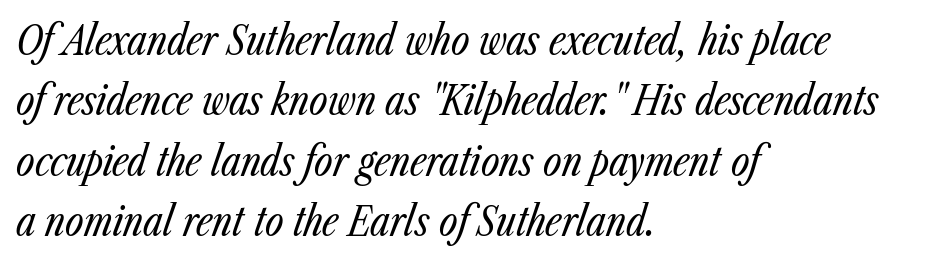
{"italic": "yes", "lean": "right", "slant_degrees": 23, "bold": "no", "weight": "regular", "width": "condensed", "stroke_contrast": "low", "x_height": "medium", "monospaced": "no", "underline": "no", "align": "left", "line_spacing": "normal", "line_spacing_ratio": 1.51, "letter_spacing": "normal", "letter_spacing_em": 0.0, "glyph_px": 40}
